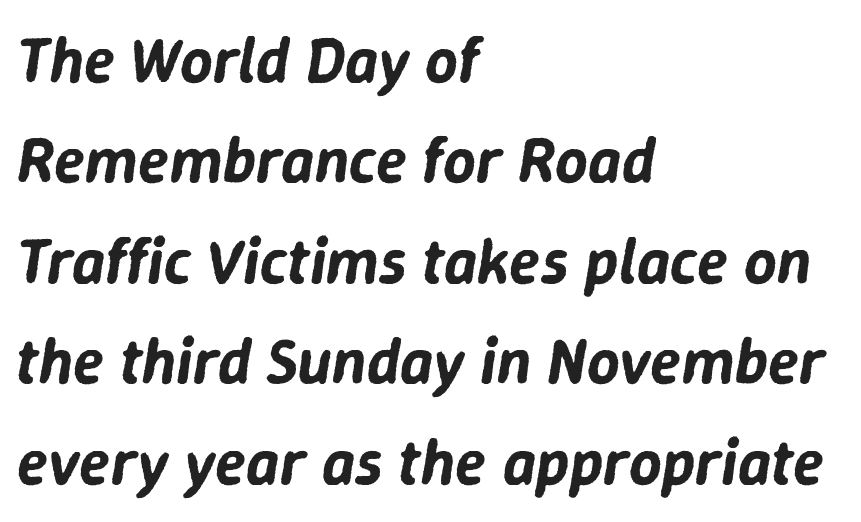
Designer's note — italics engaged. Between one letter and the next there's only the usual sliver of space. In terms of leading, this rendering sits right in the middle. The paragraph shown leans on its left margin. Lines of text with bare space underneath.
